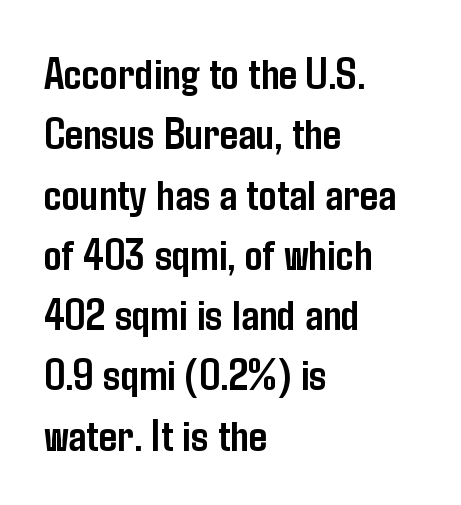
The image shows 45 px semibold, condensed sans-serif type, upright; set left-aligned, normal line spacing (1.34x), normal letter spacing, not underlined; low stroke contrast and a medium x-height.
